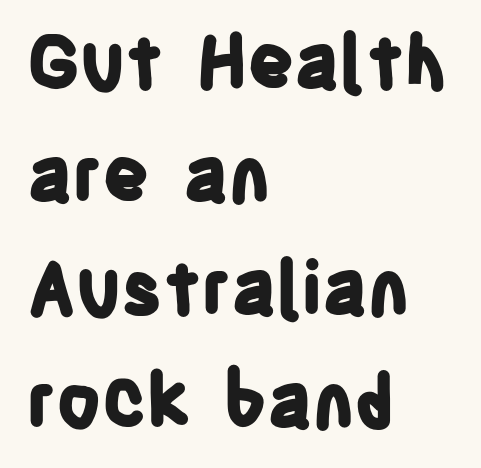
Examine the stroke ends and you'll find no serifs. Underline: absent. When letters stand straight like this, we call the style roman or upright. If you measured baseline to baseline, you'd find a middling distance.
